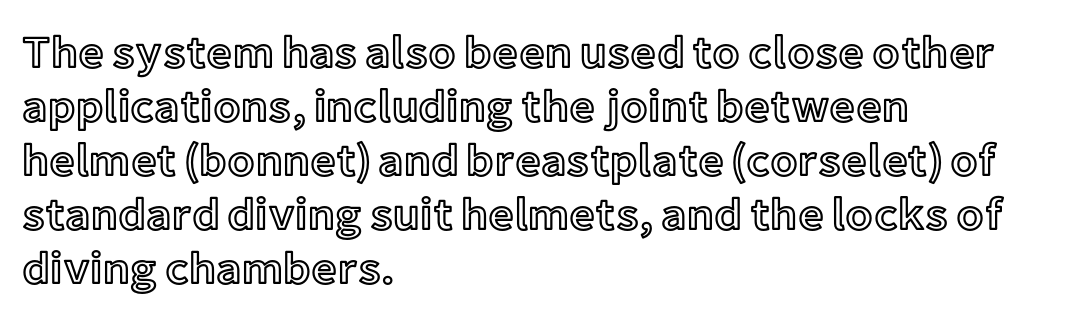
The image shows 45 px text type, upright; set left-aligned, line spacing 1.2x, normal letter spacing, not underlined; a medium x-height.
